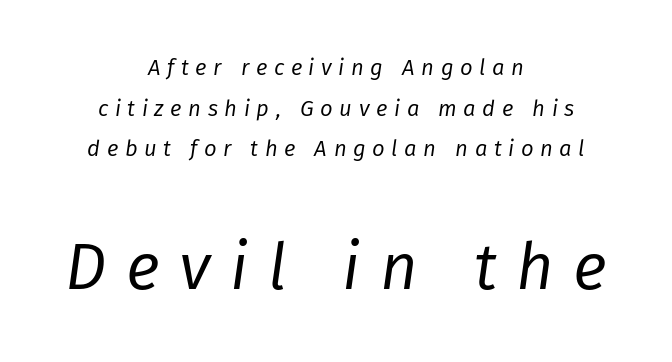
Q: Is the text bold? A: No.
Q: Is the text italic (slanted)? A: Yes, it leans right by about 8 degrees.
Q: Is the text underlined? A: No.
Q: How is the paragraph aligned? A: Centered.
Q: Is the spacing between letters normal or unusually wide? A: Unusually wide.
Q: Which block of text is set in a larger size, the first (top) or the second (bottom)? A: The second (bottom) one.
Q: Width (condensed, normal, or wide)? A: Normal.
Q: Stroke contrast? A: Low.
Q: x-height? A: Medium.
Q: Monospaced? A: No.
